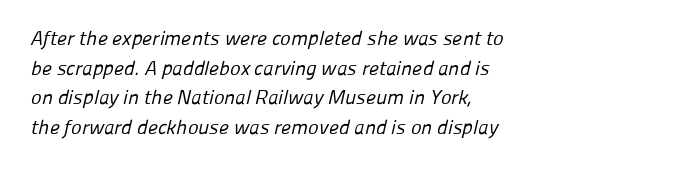
Descenders hang freely into open space. The passage is arranged the way most books set body copy — flush left. Honestly, the letter spacing is just normal — you wouldn't notice it. Notice how descenders clear the ascenders below comfortably — that's standard leading. The typeface has the unassuming heft of standard copy or less.
